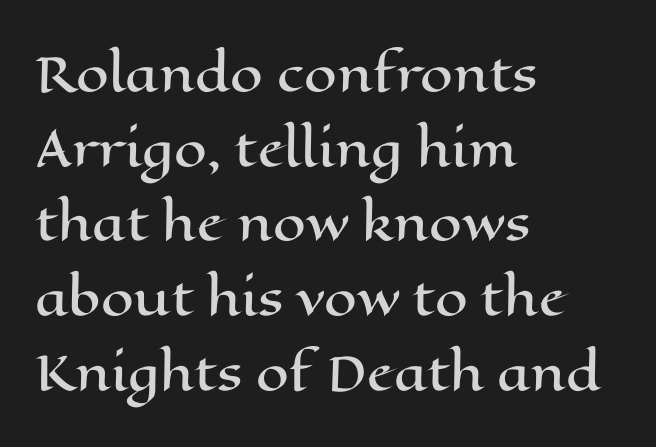
The image shows 47 px wide type, upright; set left-aligned, normal line spacing (1.59x), normal letter spacing, not underlined; high stroke contrast and a medium x-height.
